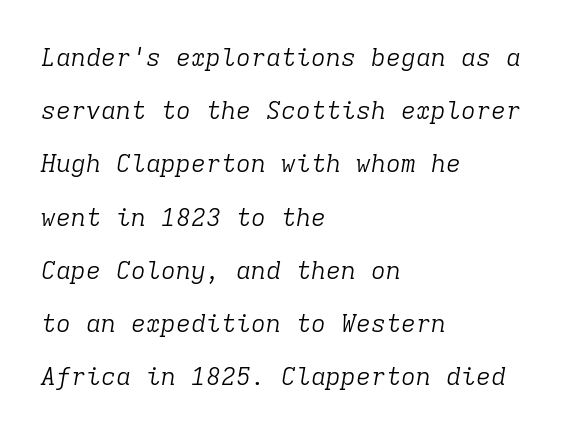
Q: Is the text bold? A: No.
Q: Is the text italic (slanted)? A: Yes, it leans right by about 9 degrees.
Q: Is the text underlined? A: No.
Q: How is the paragraph aligned? A: Left-aligned.
Q: Is the spacing between letters normal or unusually wide? A: Normal.
Q: Is the spacing between lines tight, normal or loose? A: Loose.
